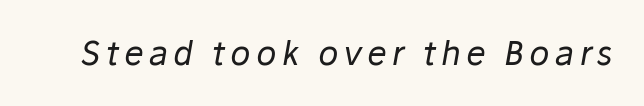
The image shows 33 px regular-weight type, italic (leaning right); set not underlined; low stroke contrast and a medium x-height.
